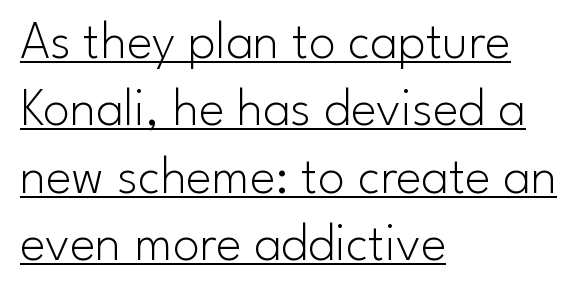
Q: Is the text bold? A: No.
Q: Is the text italic (slanted)? A: No, it is upright.
Q: Is the typeface a serif or a sans-serif typeface? A: Sans-serif.
Q: Is the text underlined? A: Yes.
Q: How is the paragraph aligned? A: Left-aligned.
Q: Is the spacing between letters normal or unusually wide? A: Normal.
Q: Is the spacing between lines tight, normal or loose? A: Normal.
Q: Width (condensed, normal, or wide)? A: Normal.
Q: Stroke contrast? A: Low.
Q: x-height? A: Small.
Q: Monospaced? A: No.
